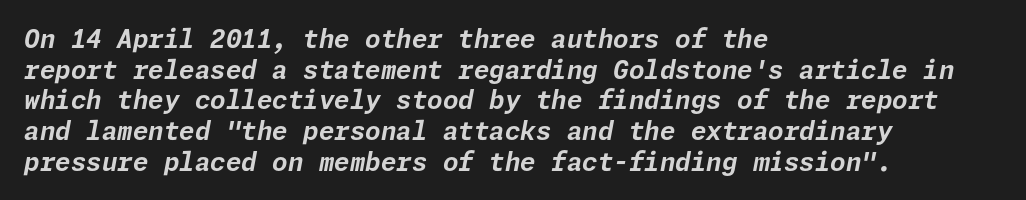
{"italic": "yes", "lean": "right", "slant_degrees": 11, "bold": "yes", "underline": "no", "align": "left", "line_spacing_ratio": 1.23, "letter_spacing": "normal", "letter_spacing_em": 0.0, "glyph_px": 25}
